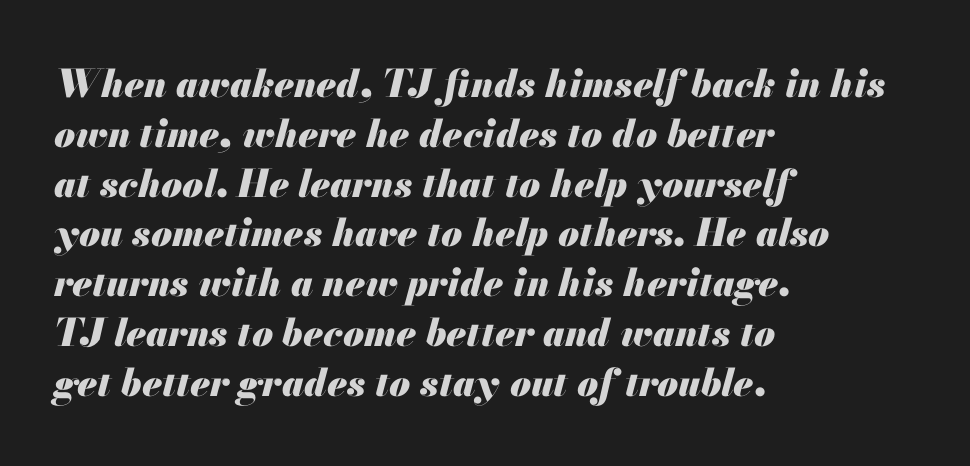
Q: Is the text bold? A: Yes.
Q: Is the text italic (slanted)? A: Yes, it leans right by about 13 degrees.
Q: Is the text underlined? A: No.
Q: How is the paragraph aligned? A: Left-aligned.
Q: Is the spacing between letters normal or unusually wide? A: Normal.
Q: Is the spacing between lines tight, normal or loose? A: Normal.
Q: Width (condensed, normal, or wide)? A: Normal.
Q: Stroke contrast? A: Medium.
Q: x-height? A: Small.
Q: Monospaced? A: No.
